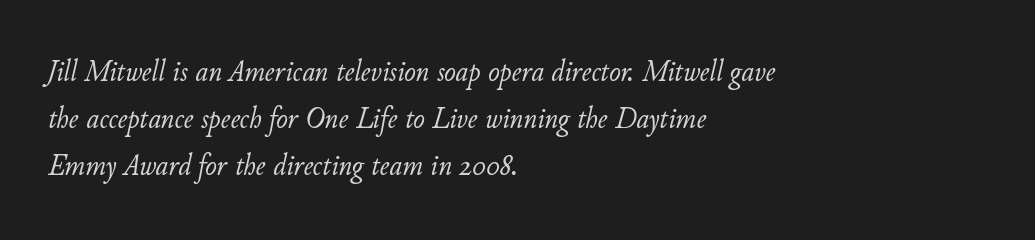
Q: Is the text bold? A: No.
Q: Is the text italic (slanted)? A: Yes, it leans right by about 11 degrees.
Q: Is the text underlined? A: No.
Q: How is the paragraph aligned? A: Left-aligned.
Q: Is the spacing between letters normal or unusually wide? A: Normal.
Q: Is the spacing between lines tight, normal or loose? A: Normal.
Q: Width (condensed, normal, or wide)? A: Normal.
Q: Stroke contrast? A: Low.
Q: x-height? A: Small.
Q: Monospaced? A: No.
